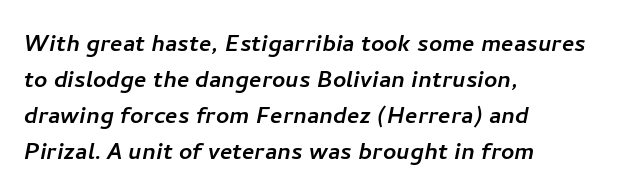
{"serif": "no", "width": "normal", "stroke_contrast": "low", "x_height": "medium", "monospaced": "no", "underline": "no", "align": "left", "line_spacing_ratio": 1.24, "letter_spacing": "normal", "letter_spacing_em": 0.0, "glyph_px": 29}
